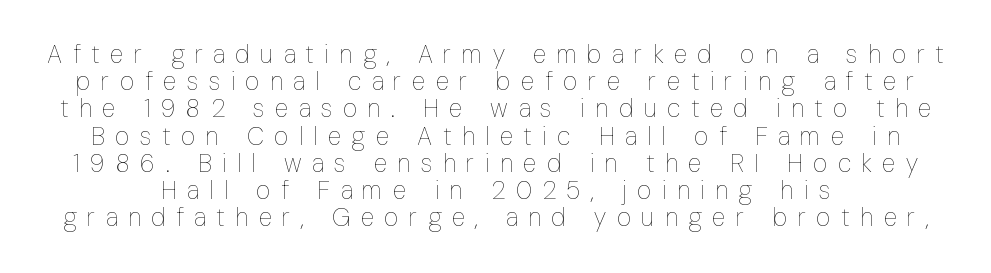
Q: Is the text bold? A: No.
Q: Is the text italic (slanted)? A: No, it is upright.
Q: Is the text underlined? A: No.
Q: Is the spacing between letters normal or unusually wide? A: Unusually wide.
Q: Is the spacing between lines tight, normal or loose? A: Tight.
